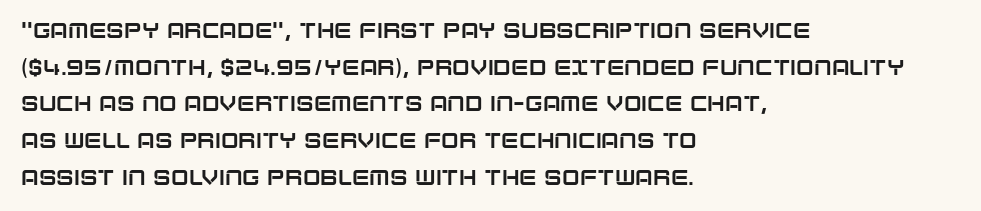
{"italic": "no", "underline": "no", "align": "left", "line_spacing_ratio": 1.75, "letter_spacing": "normal", "letter_spacing_em": 0.0, "glyph_px": 21}
